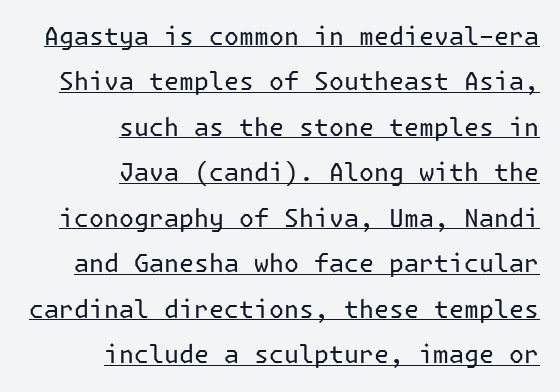
Q: Is the text bold? A: No.
Q: Is the text italic (slanted)? A: No, it is upright.
Q: Is the text underlined? A: Yes.
Q: How is the paragraph aligned? A: Right-aligned.
Q: Is the spacing between letters normal or unusually wide? A: Normal.
